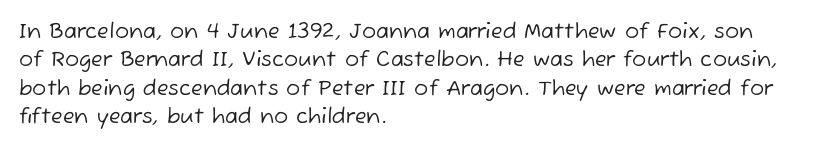
The specimen omits any rule beneath the text block's lines. The setting favours the left margin, as ordinary paragraphs usually do. How are the letters spaced? Ordinarily, with no added tracking. The passage shown stacks its lines at a standard gap.
